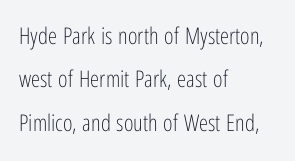
The image shows 23 px text type, upright; set left-aligned, line spacing 1.89x, normal letter spacing, not underlined.
